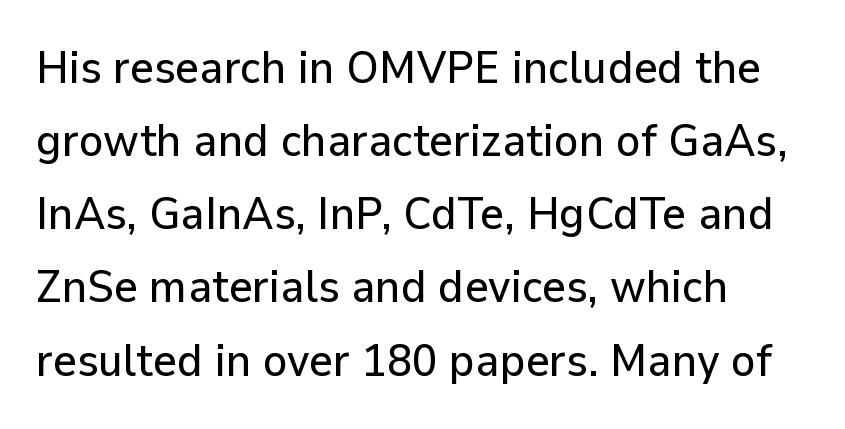
Q: Is the text italic (slanted)? A: No, it is upright.
Q: Is the typeface a serif or a sans-serif typeface? A: Sans-serif.
Q: Is the text underlined? A: No.
Q: How is the paragraph aligned? A: Left-aligned.
Q: Is the spacing between letters normal or unusually wide? A: Normal.
Q: Is the spacing between lines tight, normal or loose? A: Normal.
Q: Width (condensed, normal, or wide)? A: Normal.
Q: Stroke contrast? A: Low.
Q: x-height? A: Medium.
Q: Monospaced? A: No.
